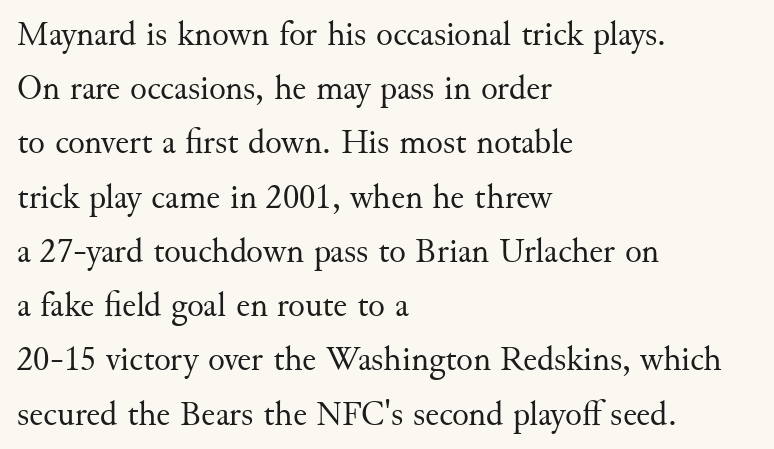
Q: Is the text bold? A: No.
Q: Is the text italic (slanted)? A: No, it is upright.
Q: Is the typeface a serif or a sans-serif typeface? A: Serif.
Q: Is the text underlined? A: No.
Q: How is the paragraph aligned? A: Left-aligned.
Q: Is the spacing between letters normal or unusually wide? A: Normal.
Q: Is the spacing between lines tight, normal or loose? A: Normal.
Q: Width (condensed, normal, or wide)? A: Normal.
Q: Stroke contrast? A: Medium.
Q: x-height? A: Small.
Q: Monospaced? A: No.
